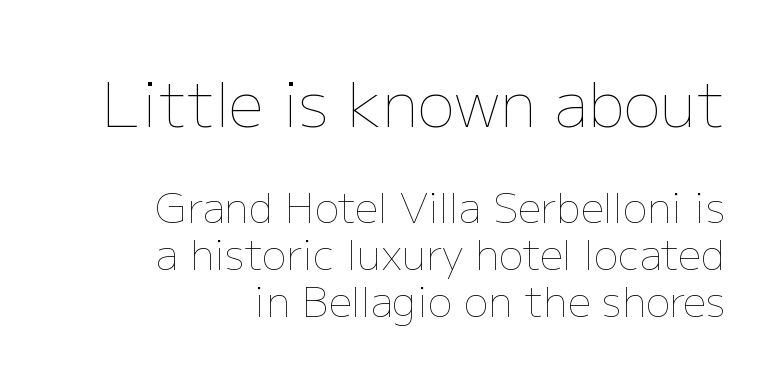
The rendering uses natural spacing where letterforms have individual widths. Which chunk is bigger? The first one — the top block dwarfs the bottom. Between one letter and the next there's only the usual sliver of space. Right-aligned paragraph, ragged on the left. This block would grow much taller if given ordinary leading; it's compressed now. This is roman type, the default non-slanted kind.
